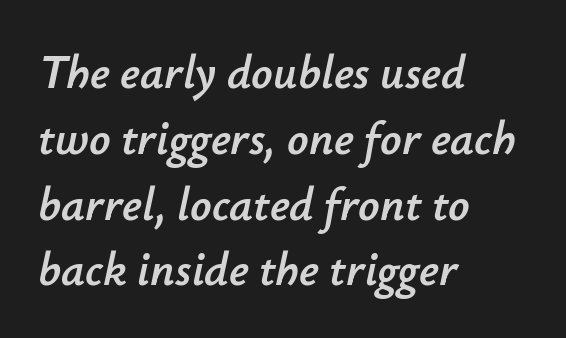
Q: Is the text italic (slanted)? A: Yes, it leans right by about 12 degrees.
Q: Is the text underlined? A: No.
Q: How is the paragraph aligned? A: Left-aligned.
Q: Is the spacing between letters normal or unusually wide? A: Normal.
Q: Is the spacing between lines tight, normal or loose? A: Normal.
Q: Width (condensed, normal, or wide)? A: Normal.
Q: Stroke contrast? A: Low.
Q: x-height? A: Small.
Q: Monospaced? A: No.
